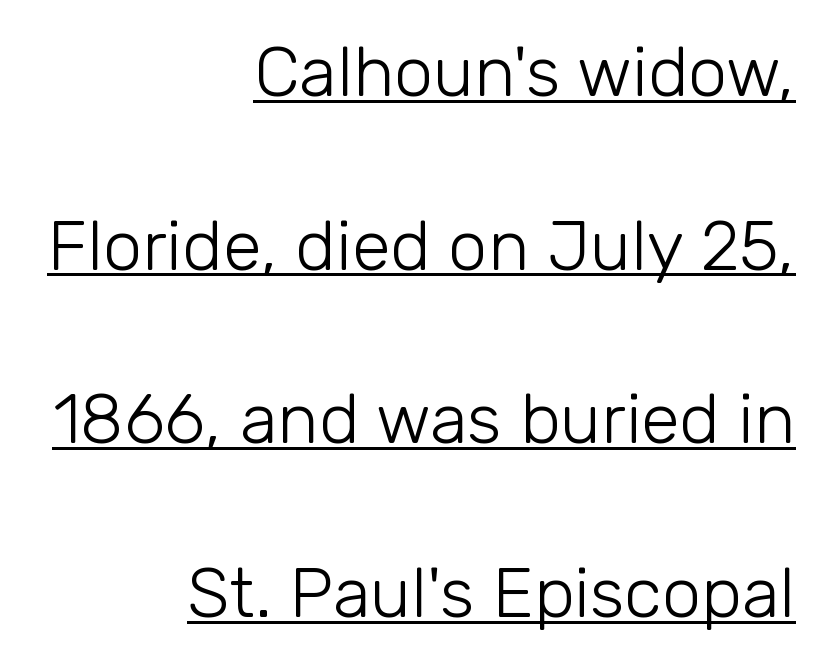
The weight tops out at a normal text grade. Airy leading. A sans-serif font was chosen for this passage. How are the letters spaced? Ordinarily, with no added tracking.
